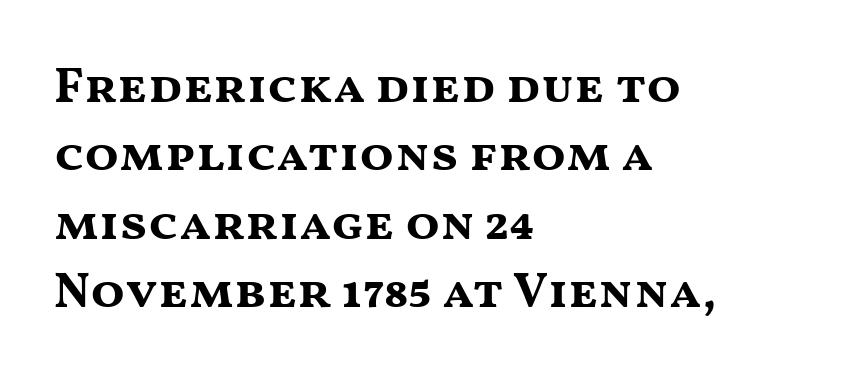
Q: Is the text bold? A: Yes.
Q: Is the text italic (slanted)? A: No, it is upright.
Q: Is the typeface a serif or a sans-serif typeface? A: Sans-serif.
Q: Is the text underlined? A: No.
Q: How is the paragraph aligned? A: Left-aligned.
Q: Is the spacing between letters normal or unusually wide? A: Normal.
Q: Is the spacing between lines tight, normal or loose? A: Normal.
Q: Width (condensed, normal, or wide)? A: Wide.
Q: Stroke contrast? A: Medium.
Q: x-height? A: Medium.
Q: Monospaced? A: No.
